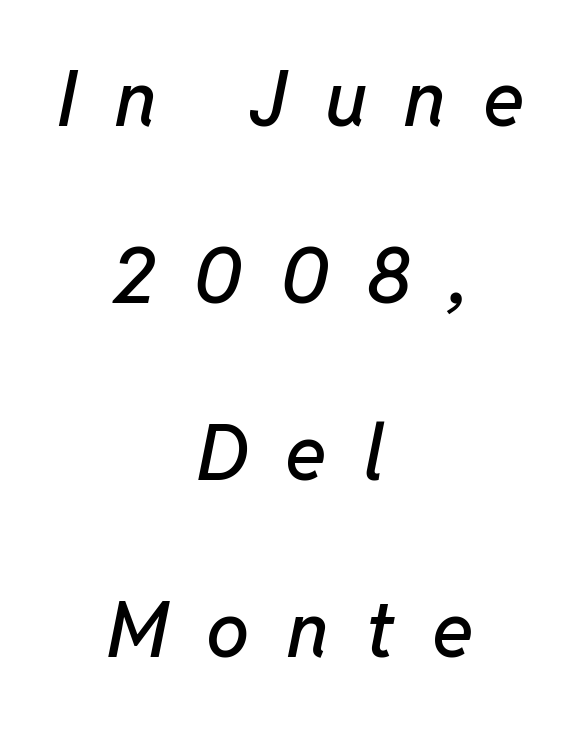
Q: Is the text italic (slanted)? A: Yes, it leans right by about 11 degrees.
Q: Is the text underlined? A: No.
Q: How is the paragraph aligned? A: Centered.
Q: Is the spacing between letters normal or unusually wide? A: Unusually wide.
Q: Is the spacing between lines tight, normal or loose? A: Loose.
Q: Width (condensed, normal, or wide)? A: Normal.
Q: Stroke contrast? A: Low.
Q: x-height? A: Medium.
Q: Monospaced? A: No.
